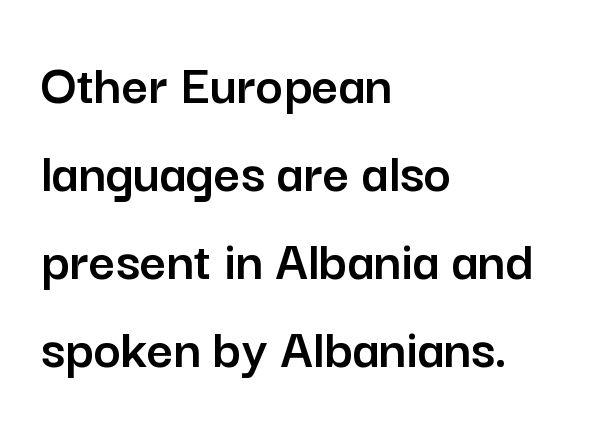
{"serif": "no", "italic": "no", "width": "normal", "stroke_contrast": "low", "x_height": "medium", "monospaced": "no", "underline": "no", "align": "left", "line_spacing": "normal", "line_spacing_ratio": 1.52, "letter_spacing": "normal", "letter_spacing_em": 0.0, "glyph_px": 58}
